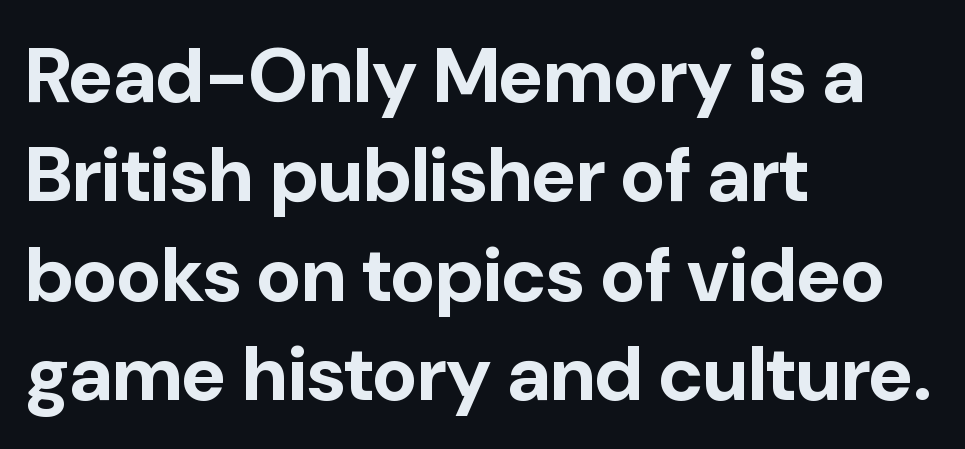
The image shows 77 px bold sans-serif type, upright; set left-aligned, normal line spacing (1.29x), normal letter spacing, not underlined; low stroke contrast and a medium x-height.
